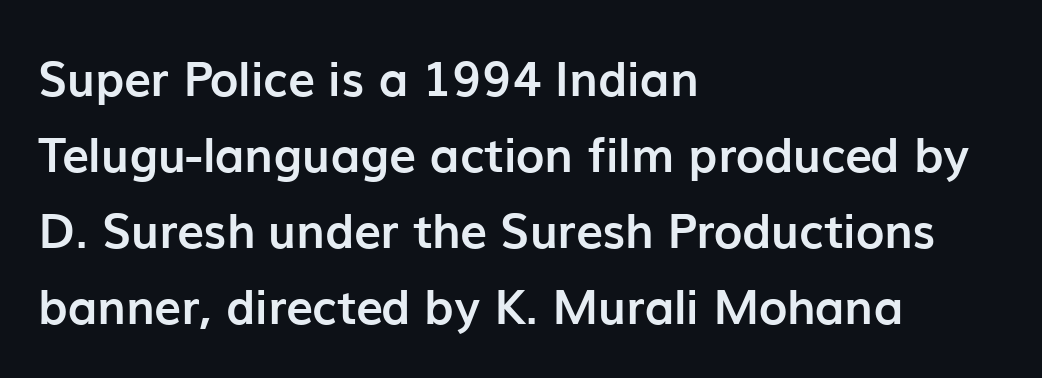
I'd describe the lettering as bold — thick and assertive. Each word holds together tightly as a unit, with standard inter-letter gaps. Whoever set this chose a conventional vertical rhythm. The rendering shows plain stroke endings on the letterforms — a sans-serif design. The letters advance in unequal steps, a hallmark of proportional type.
